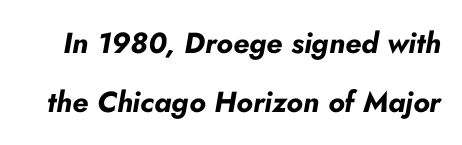
Q: Is the text bold? A: Yes.
Q: Is the text italic (slanted)? A: Yes, it leans right by about 10 degrees.
Q: Is the text underlined? A: No.
Q: Is the spacing between letters normal or unusually wide? A: Normal.
Q: Is the spacing between lines tight, normal or loose? A: Loose.
Q: Width (condensed, normal, or wide)? A: Normal.
Q: Stroke contrast? A: Low.
Q: x-height? A: Small.
Q: Monospaced? A: No.
